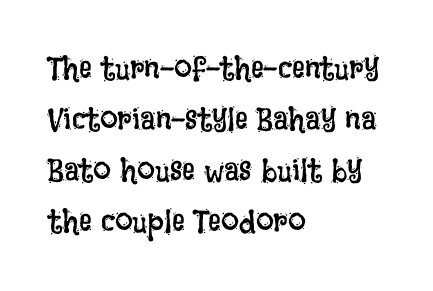
This sample has the flowing, uneven cadence of proportional lettering. Posture: upright roman. Quick note: underline off. The type is set solid horizontally, with unmodified tracking. The cut favours lightness, reaching ordinary text weight at its darkest.
